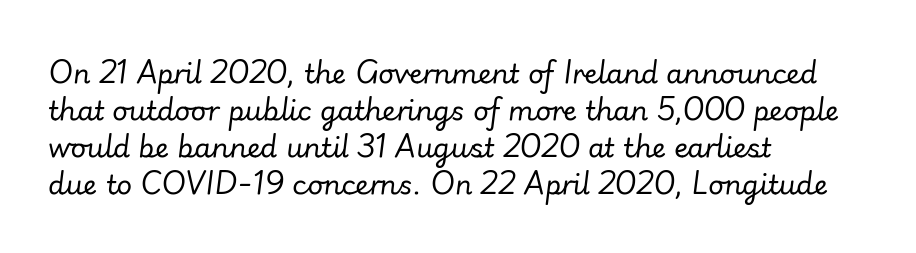
Stem width sits at or under what a default text font uses. Beneath every word, the page is bare. The passage shown stacks its lines at a standard gap. Slant detected: the letters are inclined. Layout note: lines flush left. Look at the tracking — it's just the regular setting, nothing added.
